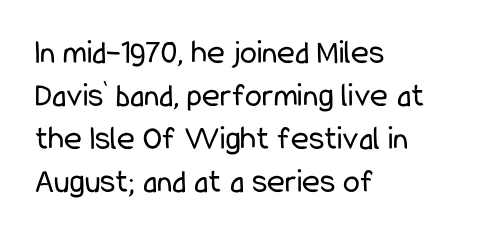
The image shows 34 px regular-weight, condensed sans-serif type, upright; set left-aligned, normal line spacing (1.26x), normal letter spacing, not underlined; low stroke contrast and a medium x-height.
